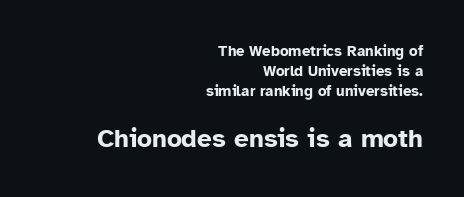
Notice how the stems are strictly vertical — no italics here. Words float on clear page, feet unadorned. The horizontal fit of the characters is conventional and even. The sample has been set heavy, in full bold. One-word summary of the alignment: right. In this sample the second text group is rendered at the bigger scale.
